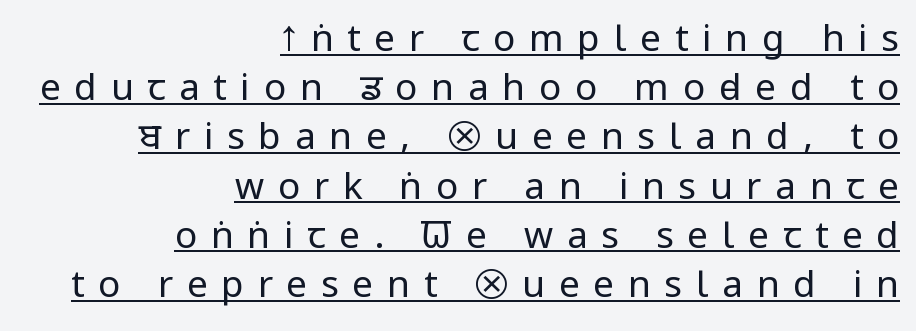
{"serif": "no", "italic": "no", "bold": "no", "weight": "regular", "width": "condensed", "stroke_contrast": "low", "x_height": "large", "monospaced": "no", "underline": "yes", "align": "right", "line_spacing": "normal", "line_spacing_ratio": 1.33, "letter_spacing": "wide", "letter_spacing_em": 0.37, "glyph_px": 37}
